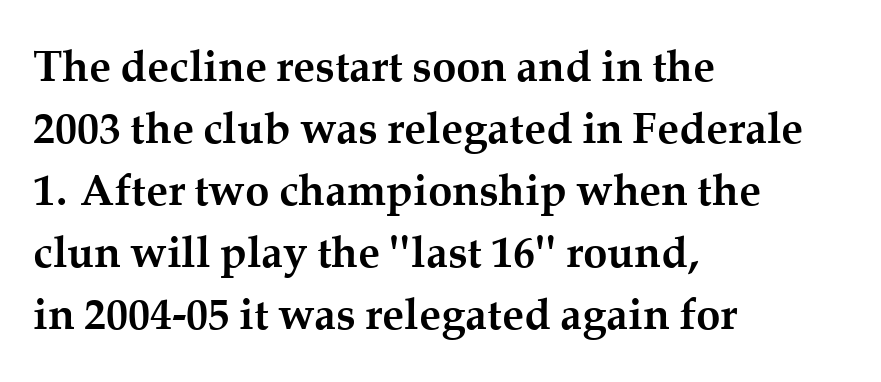
{"serif": "yes", "italic": "no", "bold": "yes", "weight": "semibold", "width": "normal", "stroke_contrast": "medium", "x_height": "medium", "monospaced": "no", "underline": "no", "align": "left", "line_spacing": "normal", "line_spacing_ratio": 1.41, "letter_spacing": "normal", "letter_spacing_em": 0.0, "glyph_px": 44}
